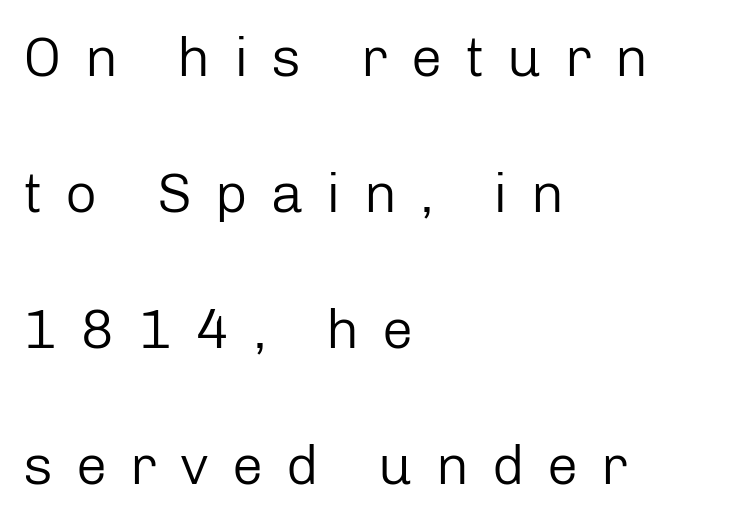
Tracking value appears strongly positive — letters spread wide. Stem width sits at or under what a default text font uses. The letters advance in unequal steps, a hallmark of proportional type. The letters stand upright; this is a roman face. Letters rest on an invisible, unmarked baseline.
